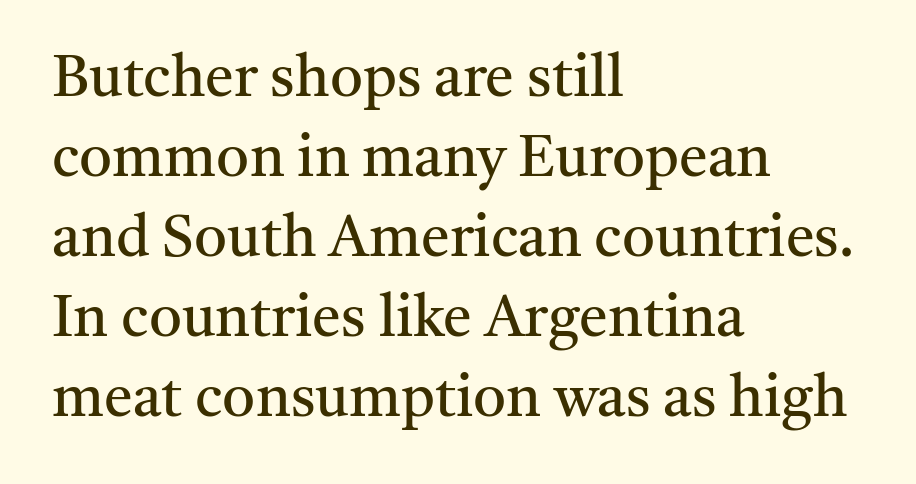
The image shows 58 px regular-weight serif type, upright; set left-aligned, normal line spacing (1.38x), normal letter spacing, not underlined; medium stroke contrast and a medium x-height.
